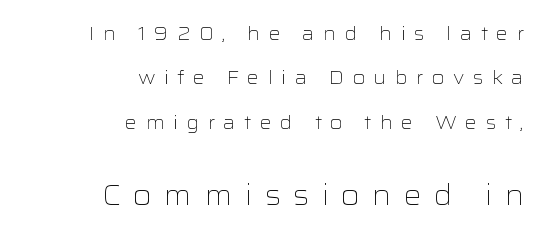
{"serif": "no", "italic": "no", "bold": "no", "weight": "light", "width": "wide", "stroke_contrast": "low", "x_height": "medium", "monospaced": "no", "underline": "no", "align": "right", "line_spacing": "loose", "line_spacing_ratio": 2.33, "letter_spacing": "wide", "letter_spacing_em": 0.44, "larger_block": "second", "size_ratio": 1.47, "glyph_px": 28}
